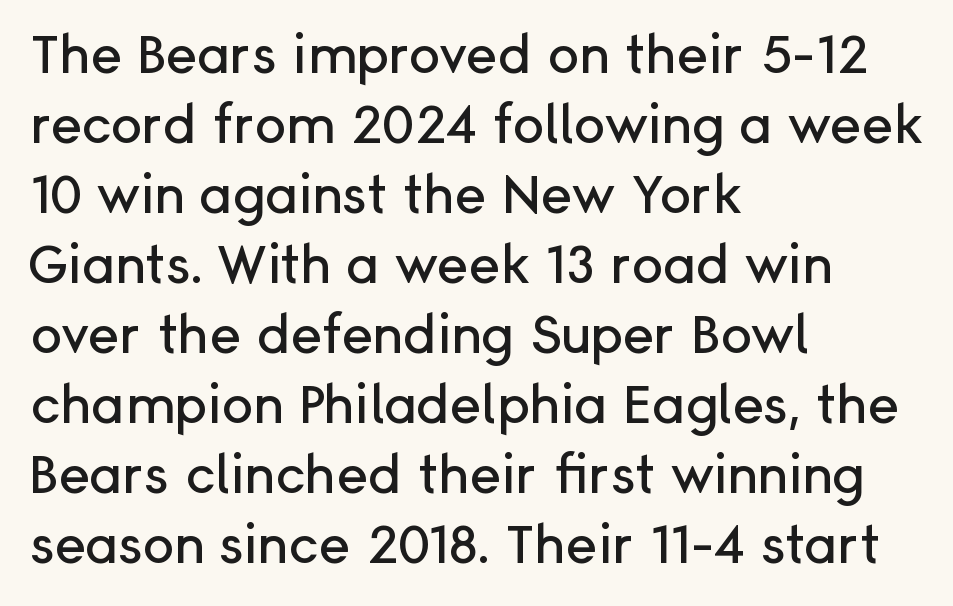
The passage is arranged the way most books set body copy — flush left. This sample uses plain, unmodified letter spacing. Think of a printed novel: that variable character pitch is what you see here. Quick note: not italic, upright. Nothing sits at the stroke ends, so this counts as sans-serif.
